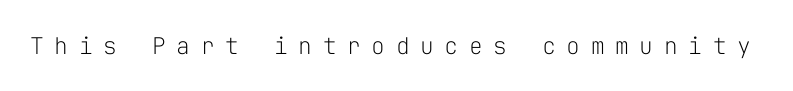
The image shows 23 px text type, upright; set unusually wide letter spacing (+0.46 em), not underlined.
